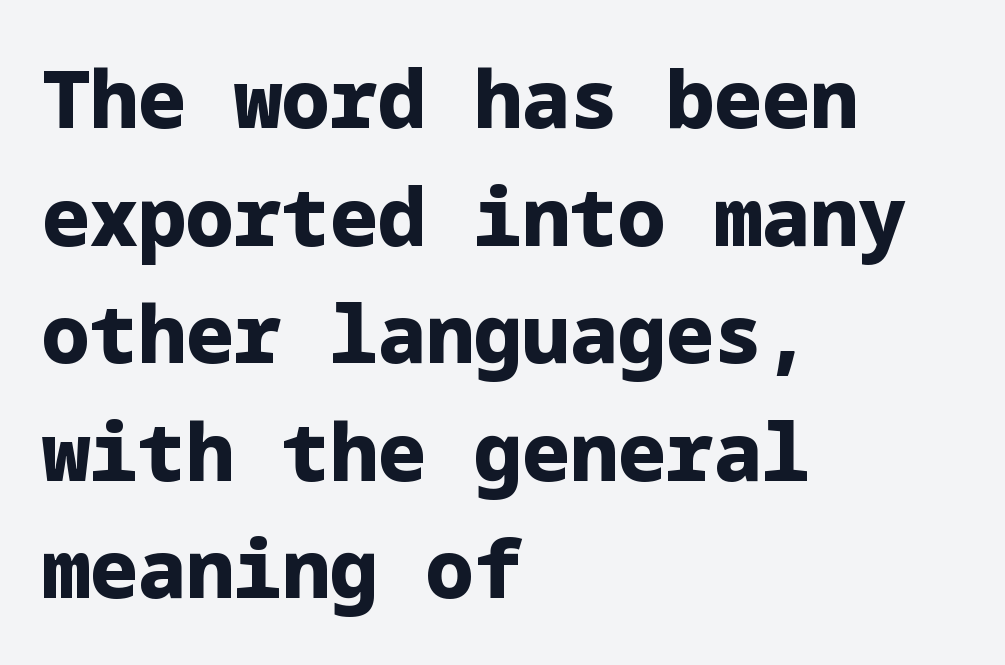
Q: Is the text bold? A: Yes.
Q: Is the text italic (slanted)? A: No, it is upright.
Q: Is the typeface a serif or a sans-serif typeface? A: Sans-serif.
Q: Is the text underlined? A: No.
Q: How is the paragraph aligned? A: Left-aligned.
Q: Is the spacing between letters normal or unusually wide? A: Normal.
Q: Is the spacing between lines tight, normal or loose? A: Normal.
Q: Width (condensed, normal, or wide)? A: Normal.
Q: Stroke contrast? A: Low.
Q: x-height? A: Medium.
